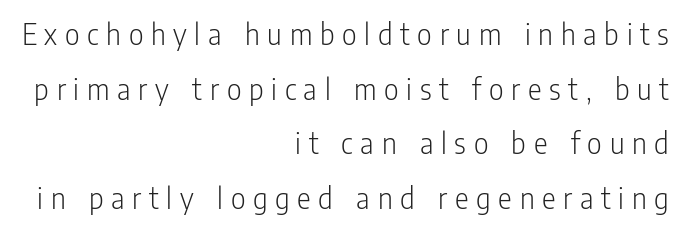
Think standard paragraph weight, or any step lighter than that. One-word summary of the alignment: right. The letterforms stand isolated, each surrounded by extra space. This is roman type, the default non-slanted kind. A clean baseline with only descenders dipping below it.
